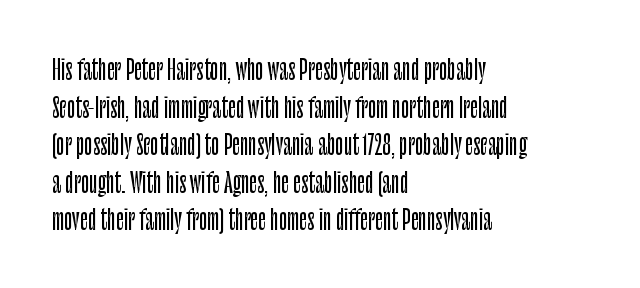
{"italic": "no", "underline": "no", "align": "left", "line_spacing": "normal", "line_spacing_ratio": 1.39, "letter_spacing": "normal", "letter_spacing_em": 0.0, "glyph_px": 27}
